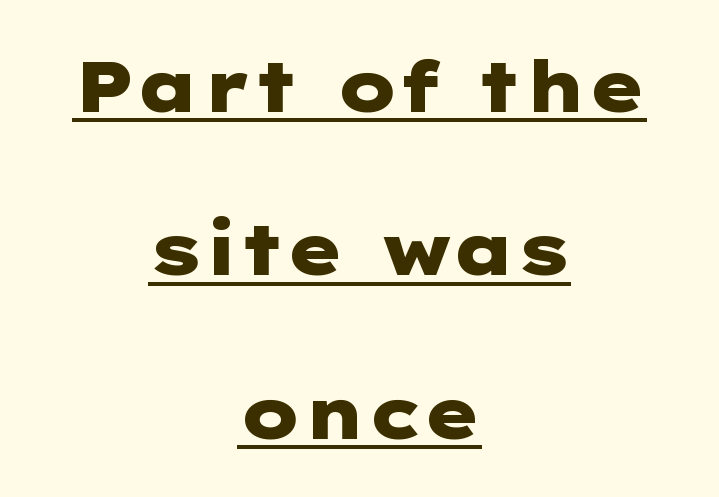
{"serif": "no", "italic": "no", "bold": "yes", "weight": "heavy", "width": "wide", "stroke_contrast": "low", "x_height": "medium", "underline": "yes", "align": "center", "line_spacing": "loose", "line_spacing_ratio": 2.27, "letter_spacing": "normal", "letter_spacing_em": 0.0, "glyph_px": 72}
